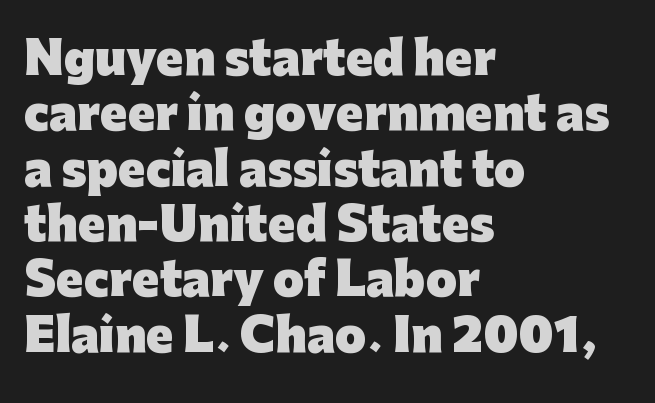
Q: Is the text bold? A: Yes.
Q: Is the text italic (slanted)? A: No, it is upright.
Q: Is the typeface a serif or a sans-serif typeface? A: Sans-serif.
Q: Is the text underlined? A: No.
Q: How is the paragraph aligned? A: Left-aligned.
Q: Is the spacing between letters normal or unusually wide? A: Normal.
Q: Width (condensed, normal, or wide)? A: Normal.
Q: Stroke contrast? A: Low.
Q: x-height? A: Medium.
Q: Monospaced? A: No.
